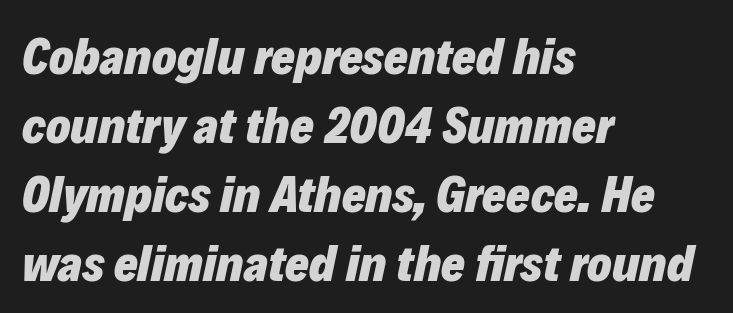
Q: Is the text bold? A: Yes.
Q: Is the text italic (slanted)? A: Yes, it leans right by about 12 degrees.
Q: Is the text underlined? A: No.
Q: How is the paragraph aligned? A: Left-aligned.
Q: Is the spacing between letters normal or unusually wide? A: Normal.
Q: Is the spacing between lines tight, normal or loose? A: Normal.
Q: Width (condensed, normal, or wide)? A: Normal.
Q: Stroke contrast? A: Low.
Q: x-height? A: Medium.
Q: Monospaced? A: No.
